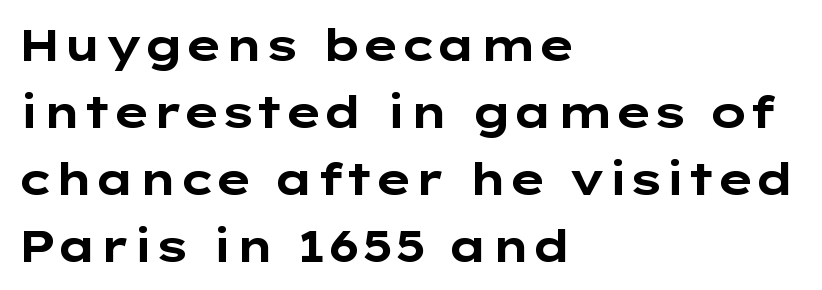
{"serif": "no", "italic": "no", "bold": "yes", "weight": "bold", "width": "wide", "stroke_contrast": "low", "x_height": "medium", "monospaced": "no", "underline": "no", "align": "left", "line_spacing": "normal", "line_spacing_ratio": 1.52, "letter_spacing": "normal", "letter_spacing_em": 0.0, "glyph_px": 44}
